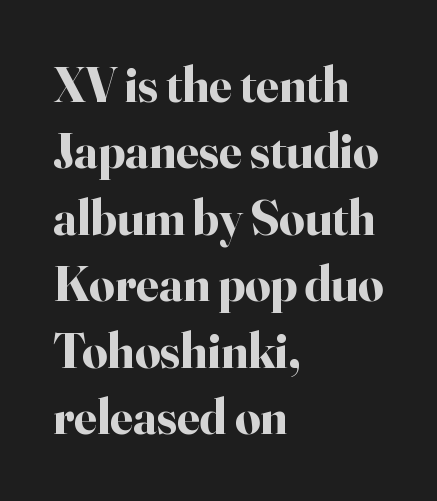
The image shows 50 px bold serif type, upright; set left-aligned, normal line spacing (1.33x), normal letter spacing, not underlined; high stroke contrast and a small x-height.
